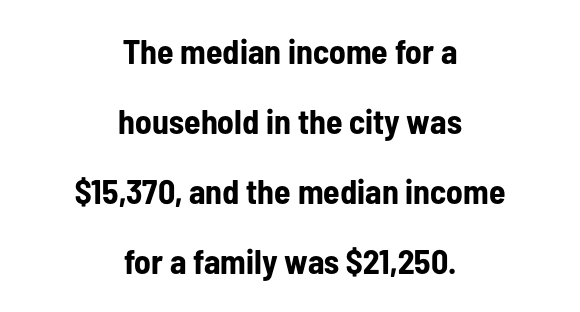
Letters rest on an invisible, unmarked baseline. Serifs: no, the terminals of the letterforms are clean. Reading down the block, each line starts at a different indent, mirrored at its end. I'd describe the lettering as bold — thick and assertive.
